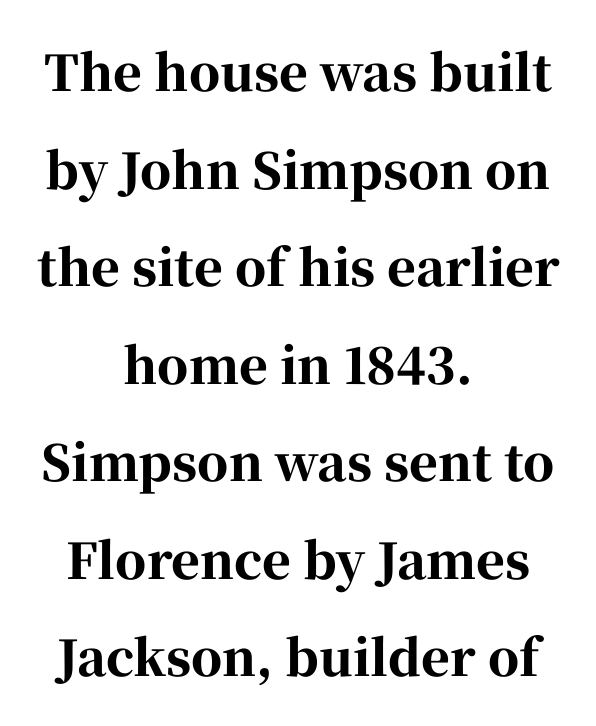
{"serif": "yes", "italic": "no", "bold": "yes", "weight": "bold", "width": "normal", "stroke_contrast": "high", "x_height": "medium", "monospaced": "no", "underline": "no", "align": "center", "line_spacing": "loose", "line_spacing_ratio": 1.99, "letter_spacing": "normal", "letter_spacing_em": 0.0, "glyph_px": 49}
